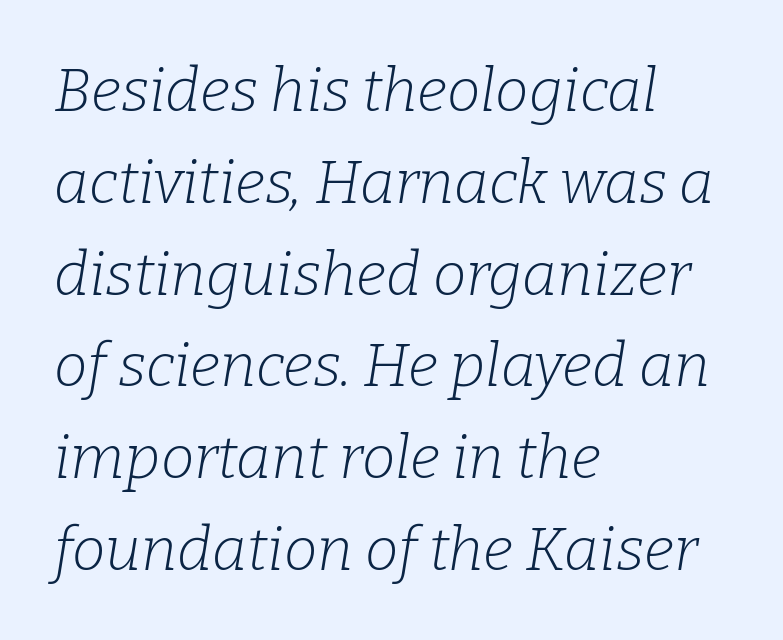
A classic flush-left, rag-right setting is used for this passage. Plain, unruled lines of type. When letters slant like this, we call the style italic. Leading: standard.
